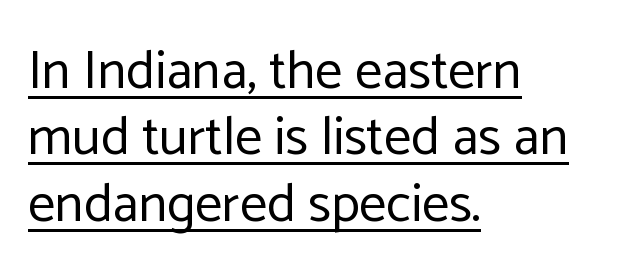
The image shows 54 px regular-weight sans-serif type, upright; set left-aligned, line spacing 1.23x, normal letter spacing, underlined; low stroke contrast and a medium x-height.
